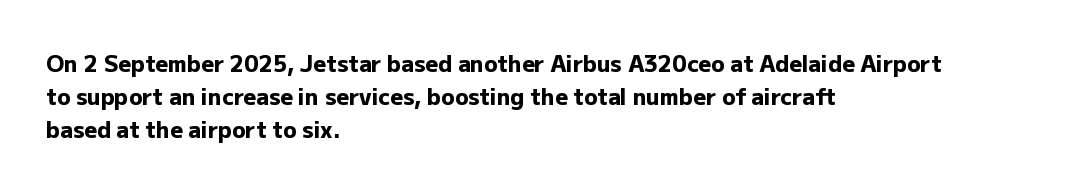
Q: Is the text bold? A: Yes.
Q: Is the text italic (slanted)? A: No, it is upright.
Q: Is the text underlined? A: No.
Q: How is the paragraph aligned? A: Left-aligned.
Q: Is the spacing between letters normal or unusually wide? A: Normal.
Q: Is the spacing between lines tight, normal or loose? A: Normal.
